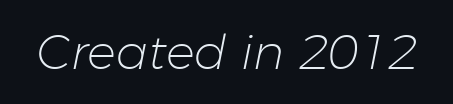
The image shows 48 px light type, italic (leaning right); set normal letter spacing, not underlined; low stroke contrast and a medium x-height.
